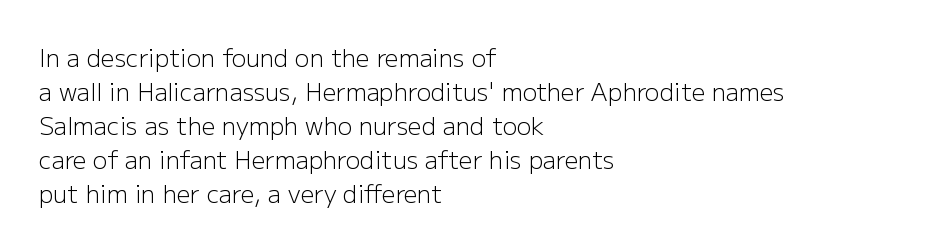
Just letters on the line, the space beneath them empty. The lines sit at an ordinary, default distance from one another. Reading down the block, your eye returns to a fixed left position each line. Think standard paragraph weight, or any step lighter than that.
